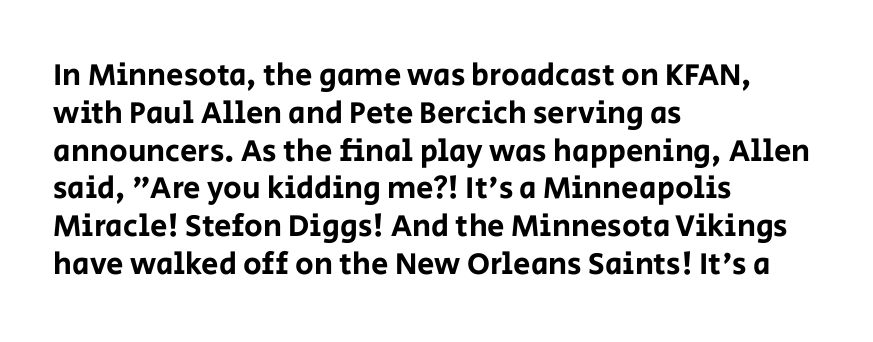
Designer's note — italics off, roman on. Character widths vary here, with narrow letters taking less room than wide ones. The type family on display is of the sans-serif kind. Here the glyphs are tracked normally, forming tight word shapes. Decoration check: the copy has no underline.
